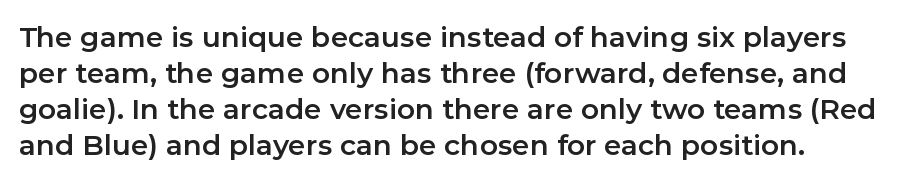
Q: Is the text italic (slanted)? A: No, it is upright.
Q: Is the typeface a serif or a sans-serif typeface? A: Sans-serif.
Q: Is the text underlined? A: No.
Q: Is the spacing between letters normal or unusually wide? A: Normal.
Q: Is the spacing between lines tight, normal or loose? A: Normal.
Q: Width (condensed, normal, or wide)? A: Normal.
Q: Stroke contrast? A: Low.
Q: x-height? A: Medium.
Q: Monospaced? A: No.
